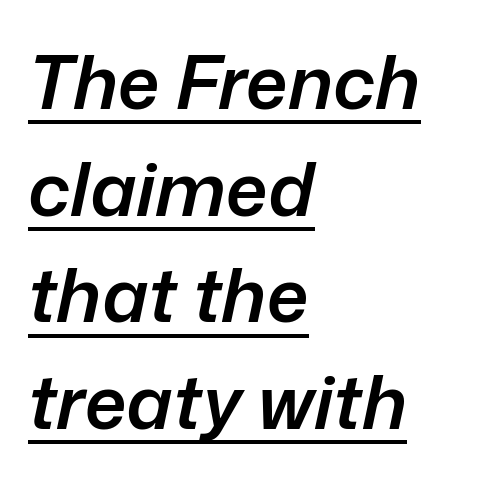
The image shows 74 px semibold type, italic (leaning right); set left-aligned, normal line spacing (1.44x), normal letter spacing, underlined; low stroke contrast and a medium x-height.
